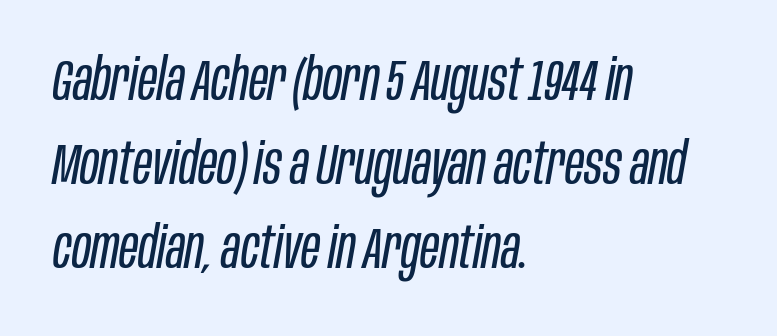
{"italic": "yes", "lean": "right", "slant_degrees": 10, "bold": "no", "weight": "regular", "width": "condensed", "stroke_contrast": "low", "x_height": "large", "monospaced": "no", "underline": "no", "align": "left", "line_spacing": "normal", "line_spacing_ratio": 1.45, "letter_spacing": "normal", "letter_spacing_em": 0.0, "glyph_px": 58}
